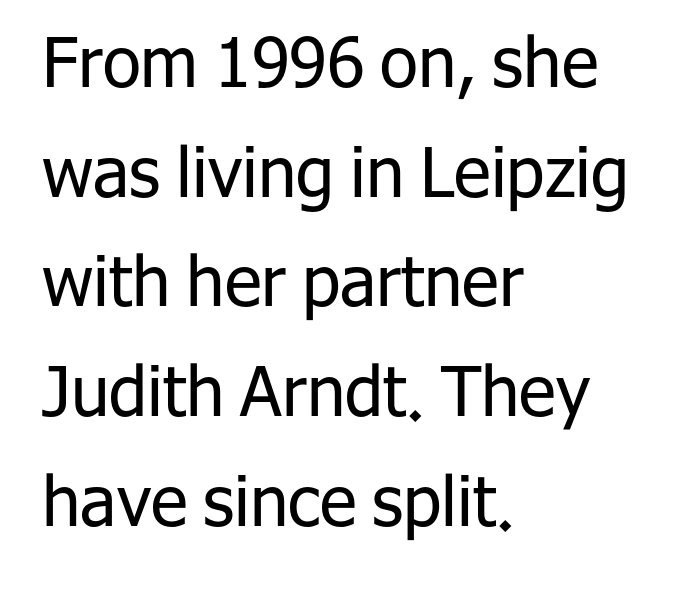
Q: Is the text bold? A: No.
Q: Is the text italic (slanted)? A: No, it is upright.
Q: Is the typeface a serif or a sans-serif typeface? A: Sans-serif.
Q: Is the text underlined? A: No.
Q: How is the paragraph aligned? A: Left-aligned.
Q: Is the spacing between letters normal or unusually wide? A: Normal.
Q: Is the spacing between lines tight, normal or loose? A: Normal.
Q: Width (condensed, normal, or wide)? A: Normal.
Q: Stroke contrast? A: Low.
Q: x-height? A: Medium.
Q: Monospaced? A: No.
